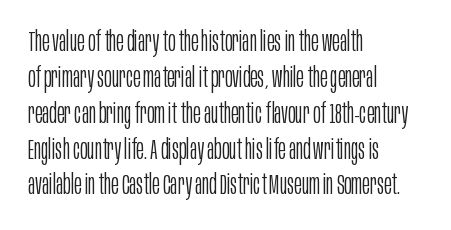
The image shows 28 px light, condensed sans-serif type, upright; set left-aligned, normal line spacing (1.28x), normal letter spacing, not underlined; low stroke contrast and a large x-height.
